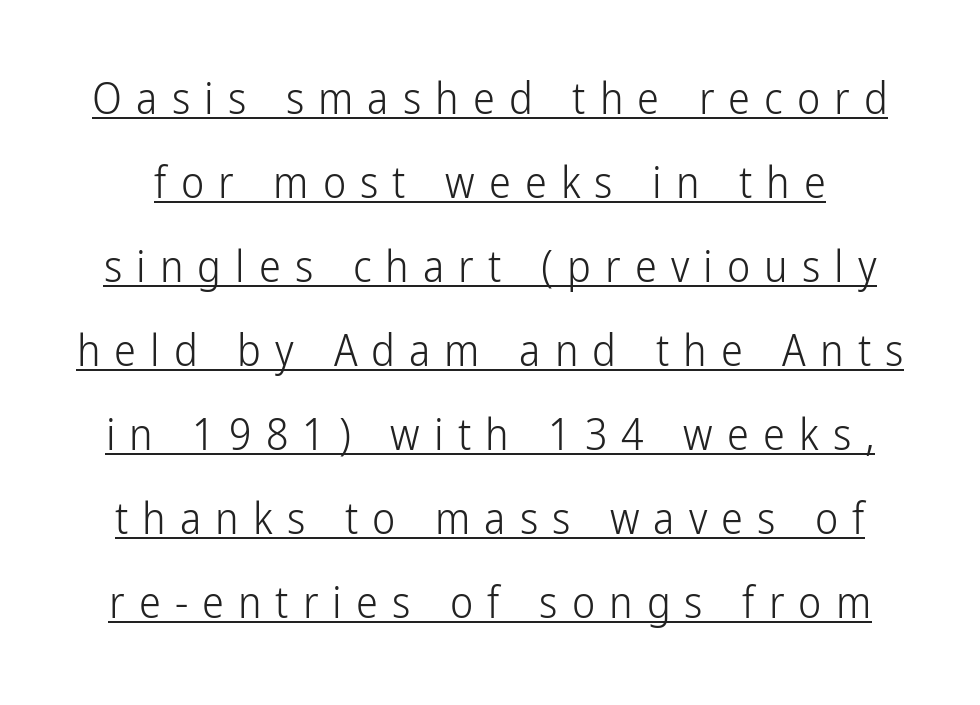
The image shows 44 px light, condensed sans-serif type, upright; set loose line spacing (1.91x), unusually wide letter spacing (+0.32 em), underlined; low stroke contrast and a medium x-height.
